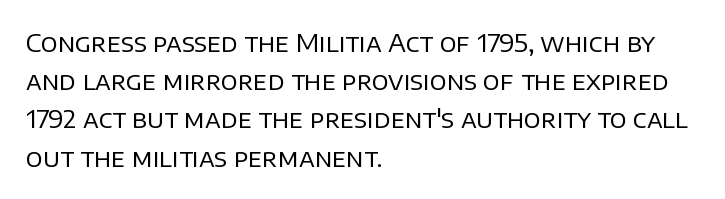
{"italic": "no", "bold": "no", "underline": "no", "align": "left", "line_spacing": "normal", "line_spacing_ratio": 1.53, "letter_spacing": "normal", "letter_spacing_em": 0.0, "glyph_px": 25}
